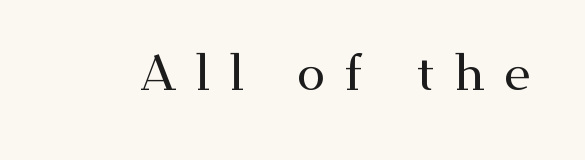
The image shows 51 px wide serif type, upright; set unusually wide letter spacing (+0.37 em), not underlined; medium stroke contrast and a small x-height.
